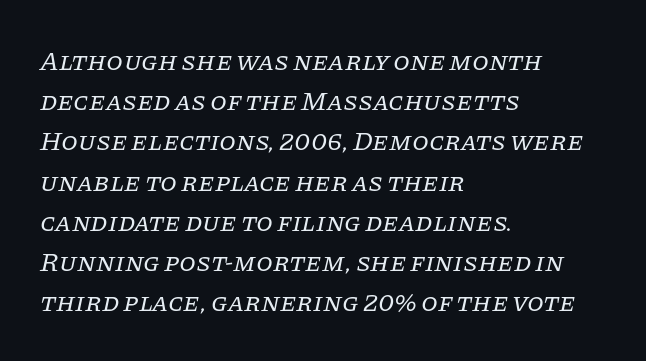
Q: Is the text bold? A: No.
Q: Is the text italic (slanted)? A: Yes, it leans right by about 11 degrees.
Q: Is the text underlined? A: No.
Q: How is the paragraph aligned? A: Left-aligned.
Q: Is the spacing between letters normal or unusually wide? A: Normal.
Q: Is the spacing between lines tight, normal or loose? A: Normal.
